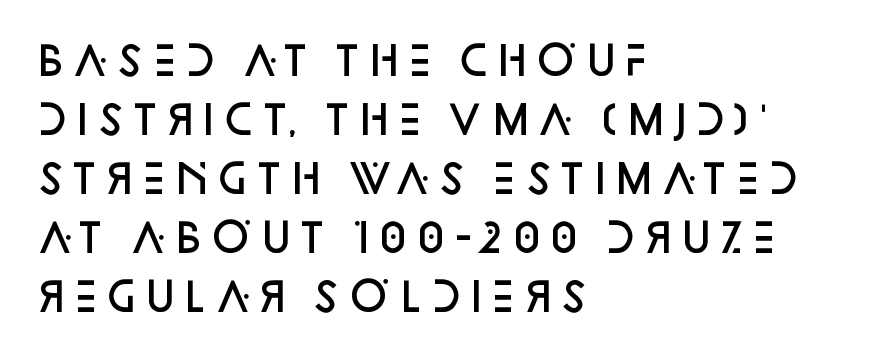
The image shows 39 px semibold sans-serif type, upright; set left-aligned, normal line spacing (1.51x), normal letter spacing, not underlined; low stroke contrast and a large x-height.
